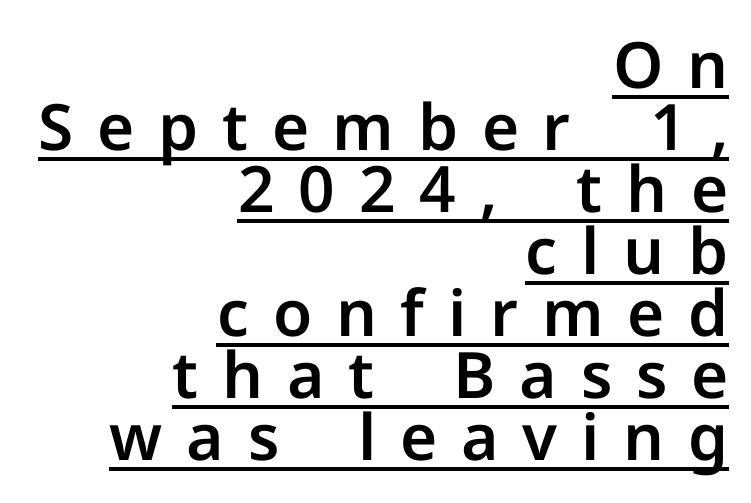
Q: Is the text italic (slanted)? A: No, it is upright.
Q: Is the typeface a serif or a sans-serif typeface? A: Sans-serif.
Q: Is the text underlined? A: Yes.
Q: How is the paragraph aligned? A: Right-aligned.
Q: Is the spacing between letters normal or unusually wide? A: Unusually wide.
Q: Is the spacing between lines tight, normal or loose? A: Tight.
Q: Width (condensed, normal, or wide)? A: Normal.
Q: Stroke contrast? A: Low.
Q: x-height? A: Medium.
Q: Monospaced? A: No.
